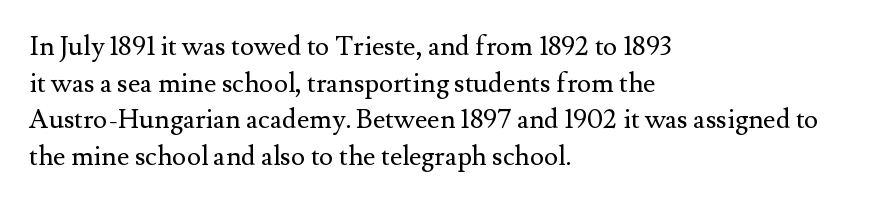
Q: Is the text bold? A: No.
Q: Is the text italic (slanted)? A: No, it is upright.
Q: Is the text underlined? A: No.
Q: How is the paragraph aligned? A: Left-aligned.
Q: Is the spacing between letters normal or unusually wide? A: Normal.
Q: Is the spacing between lines tight, normal or loose? A: Normal.
